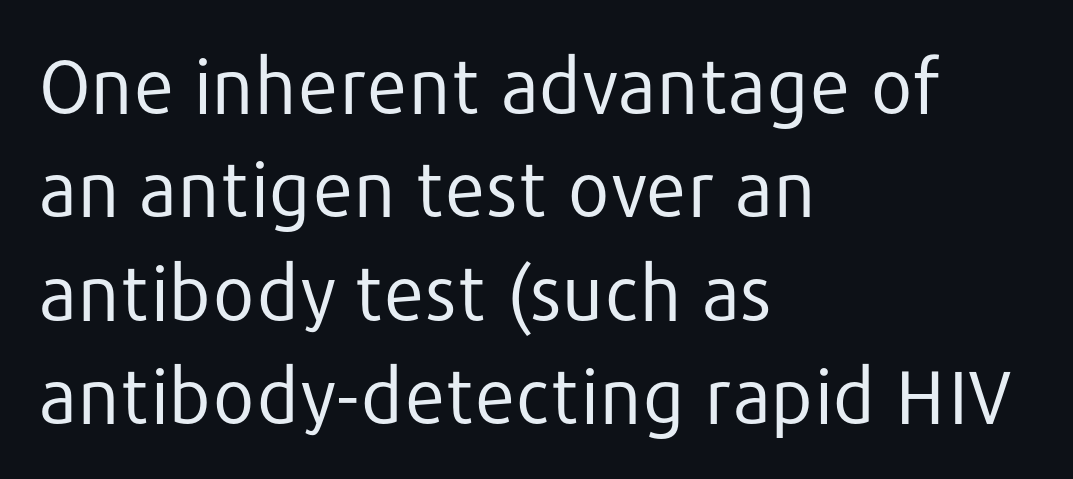
{"serif": "no", "italic": "no", "bold": "no", "weight": "regular", "width": "normal", "stroke_contrast": "low", "x_height": "medium", "monospaced": "no", "underline": "no", "align": "left", "line_spacing": "normal", "line_spacing_ratio": 1.38, "letter_spacing": "normal", "letter_spacing_em": 0.0, "glyph_px": 75}
